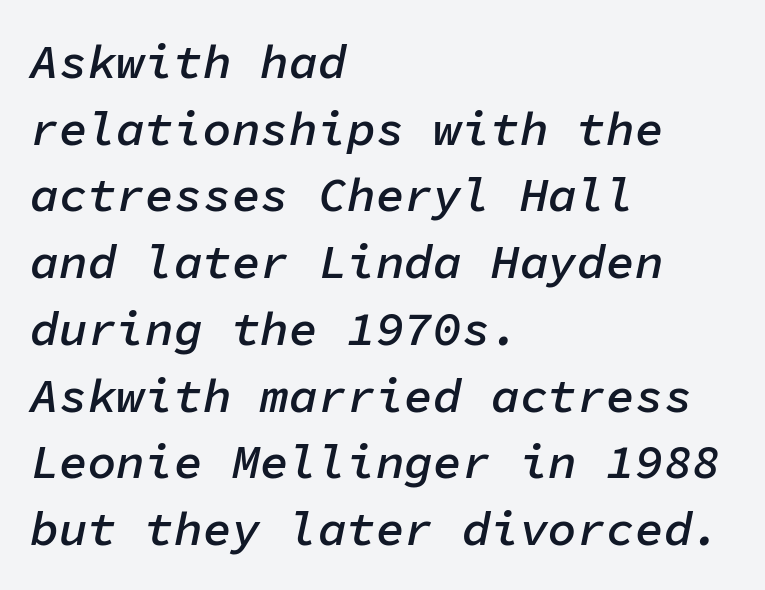
These words are printed semibold, heavier than regular yet not bold. If you drew a ruler down the left edge, every line would touch it. Does extra space separate the letters? No, they use regular spacing. Compared with typical paragraphs, the rows here are spaced about the same. Each letter, wide or thin by design, is forced into the same width here.
